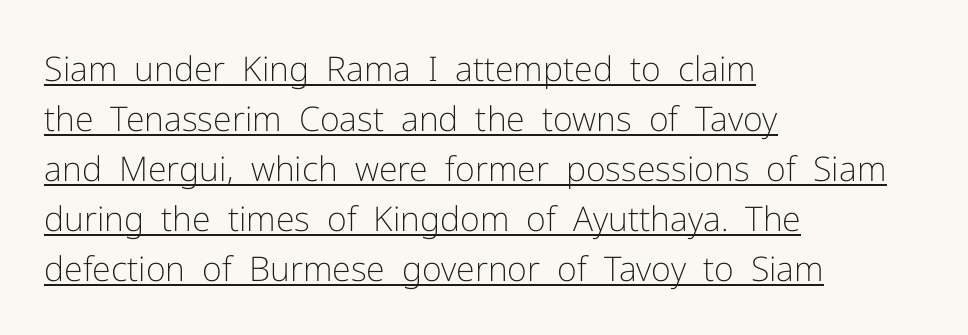
The image shows 34 px light sans-serif type, upright; set left-aligned, normal line spacing (1.47x), normal letter spacing, underlined; low stroke contrast and a medium x-height.
